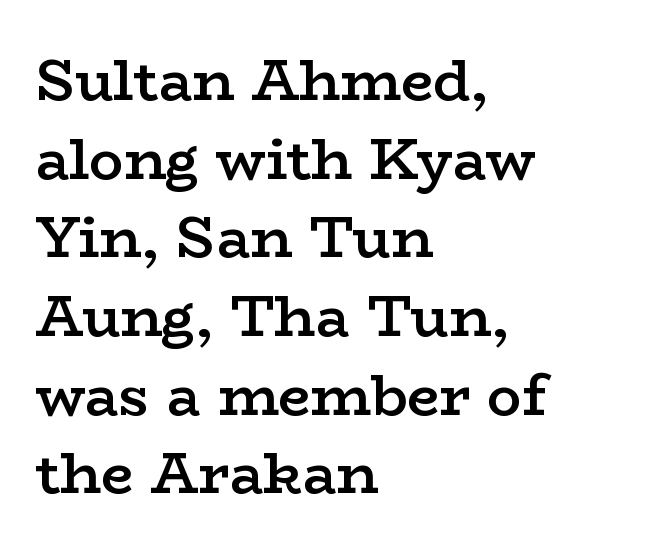
The image shows 57 px semibold, wide serif type, upright; set left-aligned, normal line spacing (1.38x), normal letter spacing, not underlined; low stroke contrast and a medium x-height.
